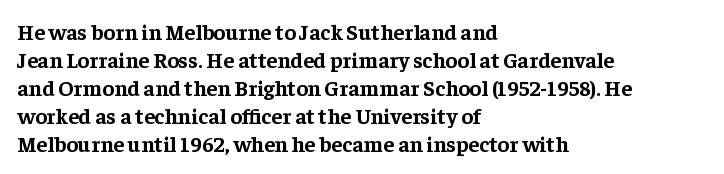
The image shows 22 px bold type, upright; set left-aligned, normal line spacing (1.27x), normal letter spacing, not underlined.
